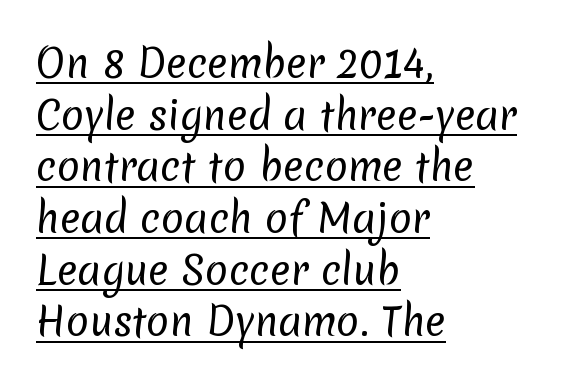
{"serif": "no", "bold": "no", "weight": "regular", "width": "normal", "stroke_contrast": "low", "x_height": "medium", "monospaced": "no", "underline": "yes", "align": "left", "line_spacing": "normal", "line_spacing_ratio": 1.36, "letter_spacing": "normal", "letter_spacing_em": 0.0, "glyph_px": 38}
